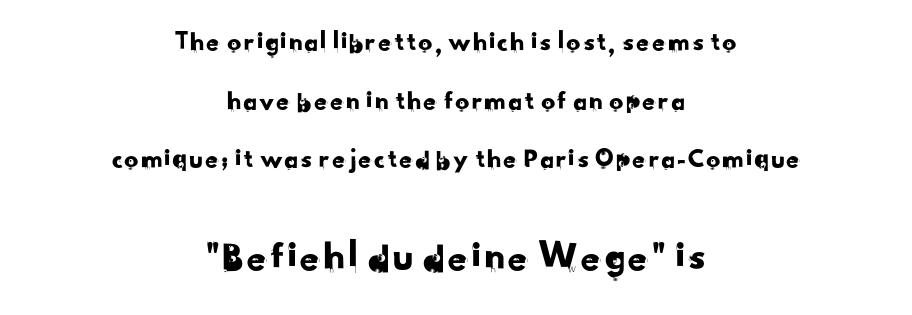
Q: Is the typeface a serif or a sans-serif typeface? A: Sans-serif.
Q: Is the text underlined? A: No.
Q: How is the paragraph aligned? A: Centered.
Q: Is the spacing between letters normal or unusually wide? A: Normal.
Q: Is the spacing between lines tight, normal or loose? A: Loose.
Q: Which block of text is set in a larger size, the first (top) or the second (bottom)? A: The second (bottom) one.
Q: Width (condensed, normal, or wide)? A: Normal.
Q: Stroke contrast? A: Low.
Q: x-height? A: Small.
Q: Monospaced? A: No.
